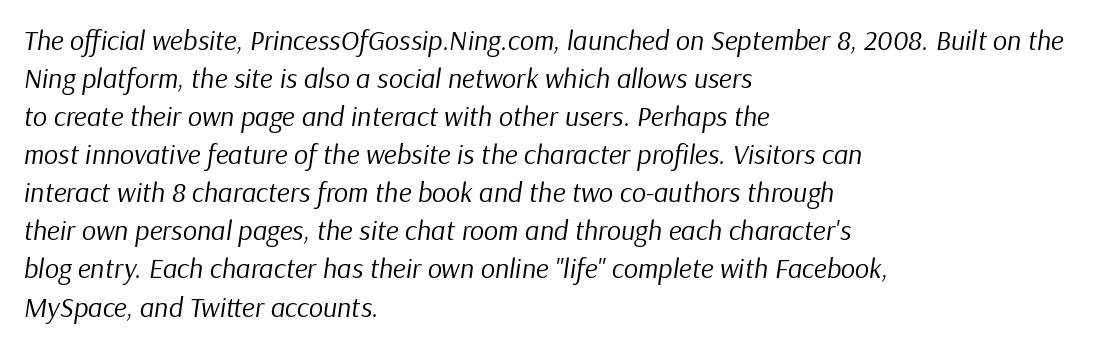
Spacing verdict: proportional, widths tailored to each character. This block has exactly the height ordinary leading produces. Summary of weight: not heavy and not bold. Nobody drew a line under any word here.
